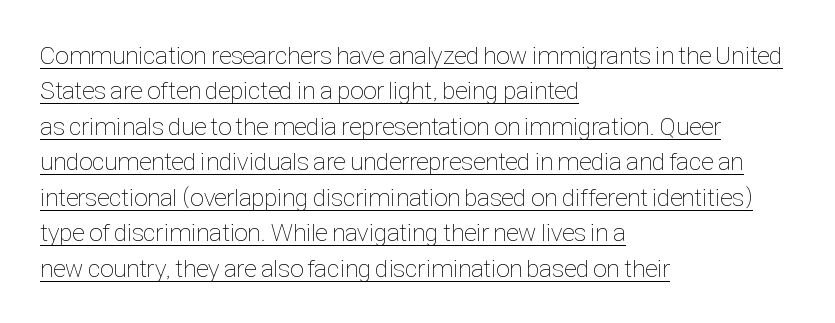
{"italic": "no", "bold": "no", "underline": "yes", "align": "left", "line_spacing": "normal", "line_spacing_ratio": 1.42, "letter_spacing": "normal", "letter_spacing_em": 0.0, "glyph_px": 25}
